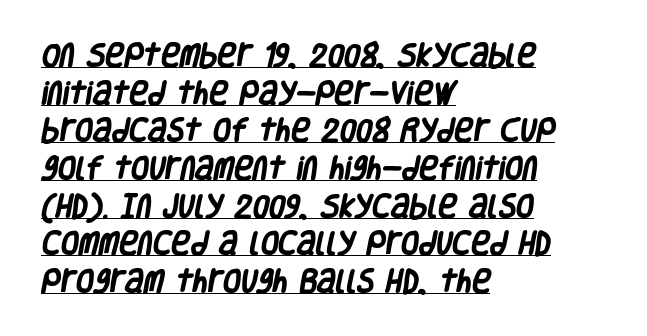
{"bold": "yes", "underline": "yes", "align": "left", "line_spacing": "normal", "line_spacing_ratio": 1.45, "letter_spacing": "normal", "letter_spacing_em": 0.0, "glyph_px": 26}
